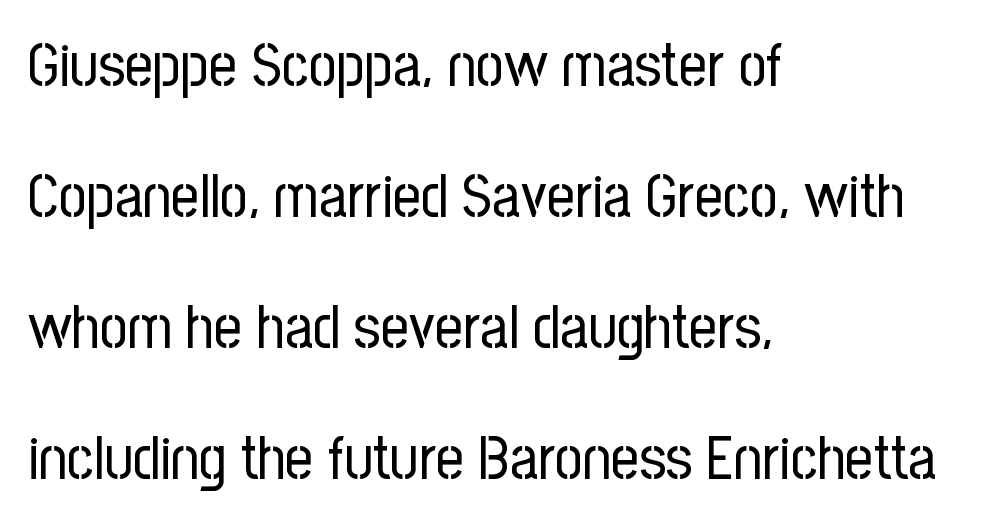
In terms of leading, this rendering errs on the spacious side. This rendering features lettering with no underline. This sample has the flowing, uneven cadence of proportional lettering. Each letter's strokes conclude bluntly, with no projecting serifs.
